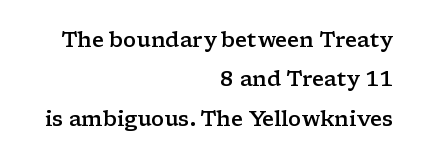
Q: Is the text bold? A: Semi-bold.
Q: Is the text italic (slanted)? A: No, it is upright.
Q: Is the text underlined? A: No.
Q: How is the paragraph aligned? A: Right-aligned.
Q: Is the spacing between letters normal or unusually wide? A: Normal.
